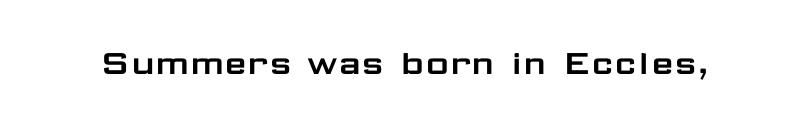
Q: Is the text italic (slanted)? A: No, it is upright.
Q: Is the typeface a serif or a sans-serif typeface? A: Sans-serif.
Q: Is the text underlined? A: No.
Q: Is the spacing between letters normal or unusually wide? A: Normal.
Q: Width (condensed, normal, or wide)? A: Wide.
Q: Stroke contrast? A: Low.
Q: x-height? A: Medium.
Q: Monospaced? A: No.
